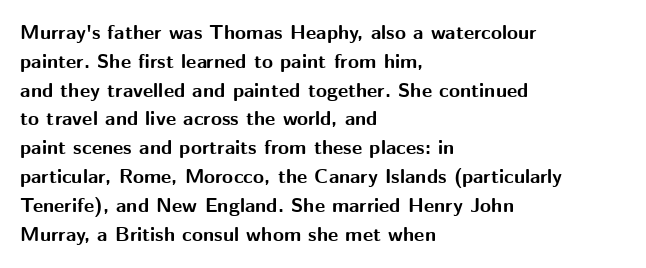
Line starts are locked; line ends wander. Bold? Absolutely — the strokes are thick and heavy. Nobody touched the tracking dial on this one. Bare-footed words on every line. These lines sit exactly where default settings would place them.
